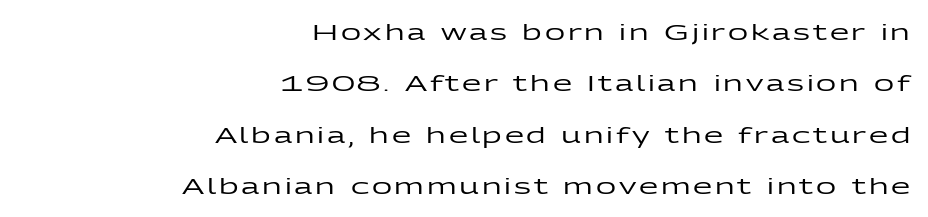
The space directly below the letters is spotless. The space between consecutive lines is lavish. The typesetter chose a ragged-left arrangement here. Posture: upright roman.
